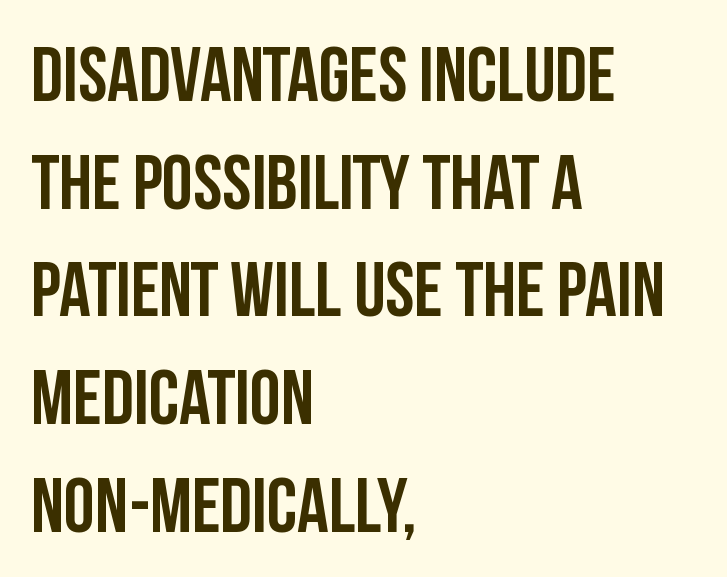
Q: Is the text bold? A: Yes.
Q: Is the text italic (slanted)? A: No, it is upright.
Q: Is the typeface a serif or a sans-serif typeface? A: Sans-serif.
Q: Is the text underlined? A: No.
Q: How is the paragraph aligned? A: Left-aligned.
Q: Is the spacing between letters normal or unusually wide? A: Normal.
Q: Is the spacing between lines tight, normal or loose? A: Normal.
Q: Width (condensed, normal, or wide)? A: Condensed.
Q: Stroke contrast? A: Low.
Q: x-height? A: Large.
Q: Monospaced? A: No.
